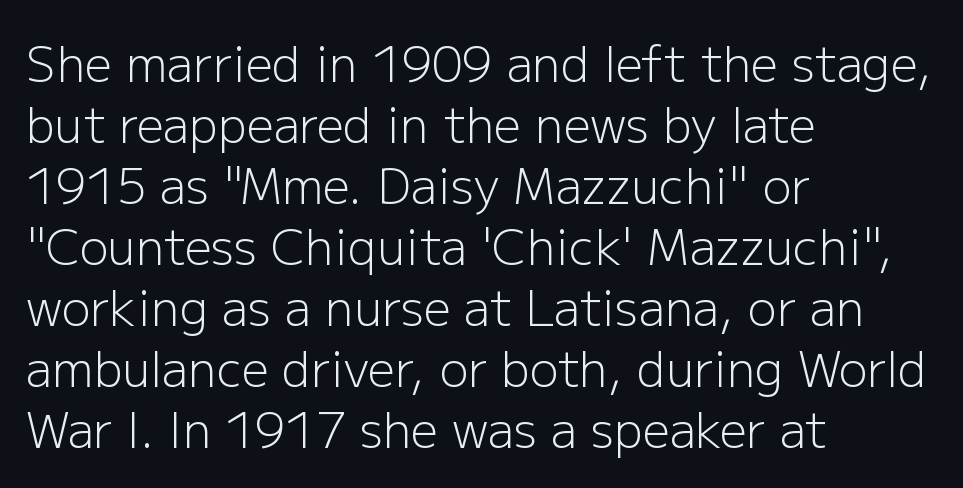
{"serif": "no", "italic": "no", "bold": "no", "weight": "light", "width": "normal", "stroke_contrast": "low", "x_height": "medium", "monospaced": "no", "underline": "no", "align": "left", "line_spacing": "normal", "line_spacing_ratio": 1.27, "letter_spacing": "normal", "letter_spacing_em": 0.0, "glyph_px": 48}
